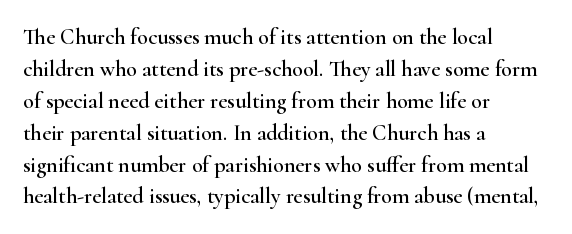
Q: Is the text italic (slanted)? A: No, it is upright.
Q: Is the text underlined? A: No.
Q: How is the paragraph aligned? A: Left-aligned.
Q: Is the spacing between letters normal or unusually wide? A: Normal.
Q: Is the spacing between lines tight, normal or loose? A: Normal.
